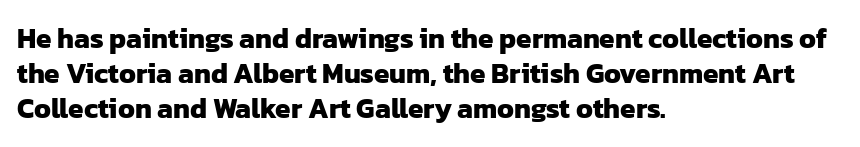
{"serif": "no", "bold": "yes", "weight": "heavy", "width": "normal", "stroke_contrast": "low", "x_height": "medium", "monospaced": "no", "underline": "no", "align": "left", "line_spacing": "normal", "line_spacing_ratio": 1.25, "letter_spacing": "normal", "letter_spacing_em": 0.0, "glyph_px": 28}
